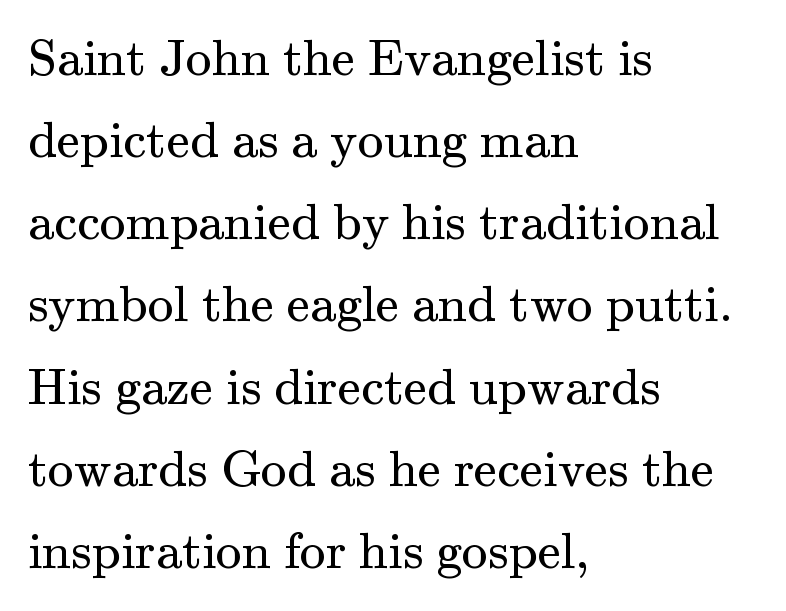
{"serif": "yes", "italic": "no", "bold": "no", "weight": "regular", "width": "normal", "stroke_contrast": "medium", "x_height": "small", "monospaced": "no", "underline": "no", "align": "left", "line_spacing": "normal", "line_spacing_ratio": 1.58, "letter_spacing": "normal", "letter_spacing_em": 0.0, "glyph_px": 52}
